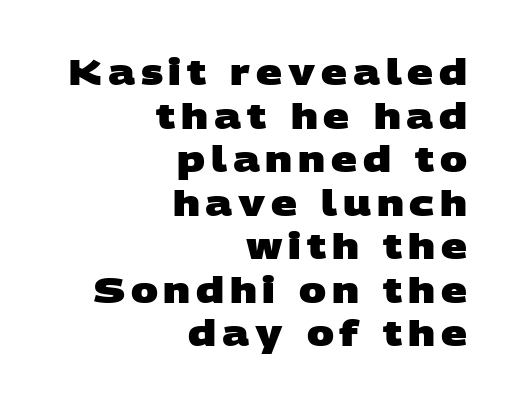
Q: Is the text bold? A: Yes.
Q: Is the typeface a serif or a sans-serif typeface? A: Sans-serif.
Q: Is the text underlined? A: No.
Q: How is the paragraph aligned? A: Right-aligned.
Q: Width (condensed, normal, or wide)? A: Wide.
Q: Stroke contrast? A: Low.
Q: x-height? A: Large.
Q: Monospaced? A: No.
